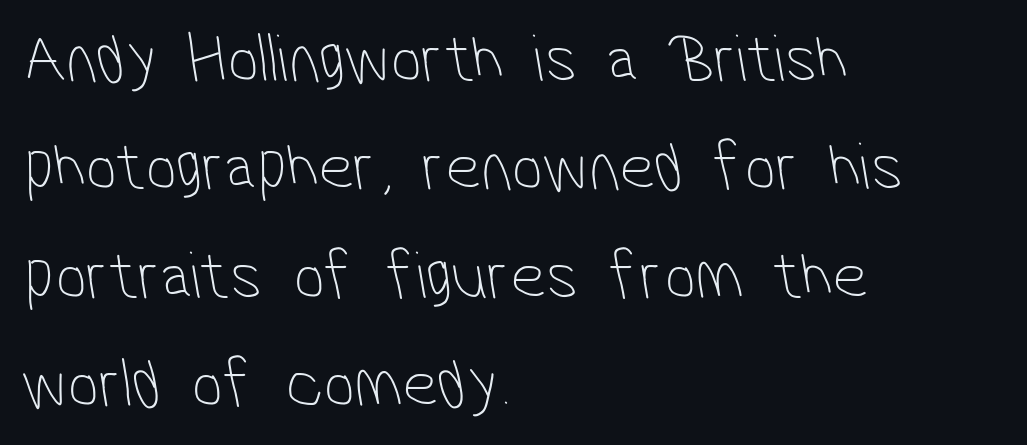
Q: Is the text bold? A: No.
Q: Is the typeface a serif or a sans-serif typeface? A: Sans-serif.
Q: Is the text underlined? A: No.
Q: How is the paragraph aligned? A: Left-aligned.
Q: Is the spacing between letters normal or unusually wide? A: Normal.
Q: Is the spacing between lines tight, normal or loose? A: Normal.
Q: Width (condensed, normal, or wide)? A: Condensed.
Q: Stroke contrast? A: Low.
Q: x-height? A: Medium.
Q: Monospaced? A: No.
